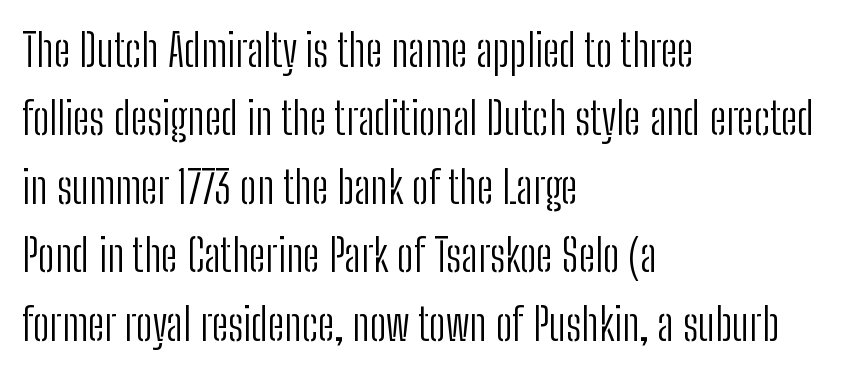
Q: Is the text bold? A: No.
Q: Is the text italic (slanted)? A: No, it is upright.
Q: Is the typeface a serif or a sans-serif typeface? A: Sans-serif.
Q: Is the text underlined? A: No.
Q: How is the paragraph aligned? A: Left-aligned.
Q: Is the spacing between letters normal or unusually wide? A: Normal.
Q: Is the spacing between lines tight, normal or loose? A: Normal.
Q: Width (condensed, normal, or wide)? A: Condensed.
Q: Stroke contrast? A: Low.
Q: x-height? A: Medium.
Q: Monospaced? A: No.
